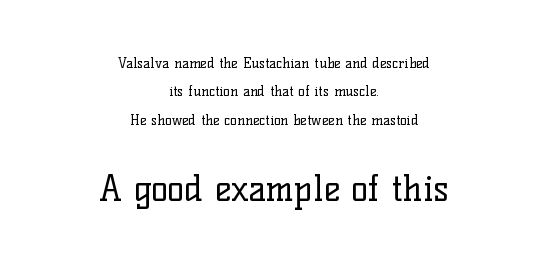
{"serif": "yes", "italic": "no", "bold": "no", "weight": "regular", "width": "normal", "stroke_contrast": "low", "x_height": "medium", "monospaced": "no", "underline": "no", "align": "center", "line_spacing": "loose", "line_spacing_ratio": 2.02, "letter_spacing": "normal", "letter_spacing_em": 0.0, "larger_block": "second", "size_ratio": 2.5, "glyph_px": 35}
